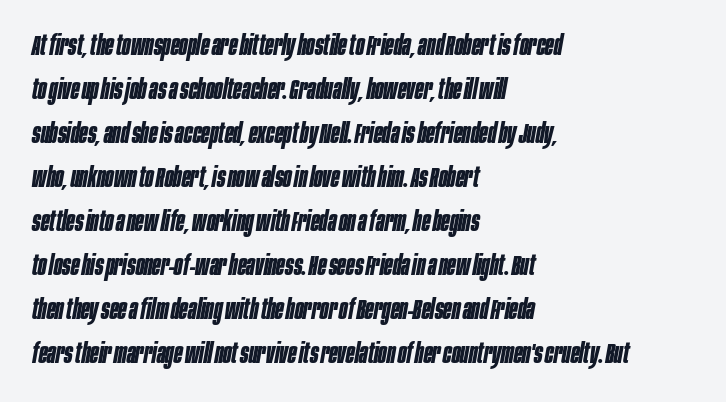
The image shows 28 px bold, condensed type, italic (leaning right); set left-aligned, normal line spacing (1.57x), normal letter spacing, not underlined; low stroke contrast and a large x-height.
